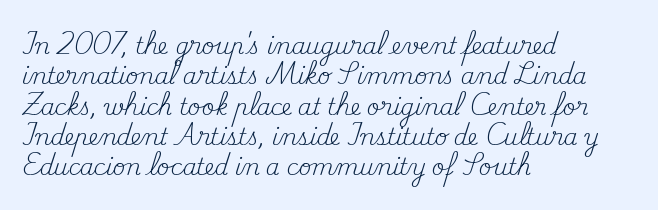
A quiet, ordinary-to-light weight characterises the typeface. The text block is weighted toward the left margin, trailing off unevenly rightward. This rendering leaves character spacing at its baseline value. The strip under each line holds only bare page.
